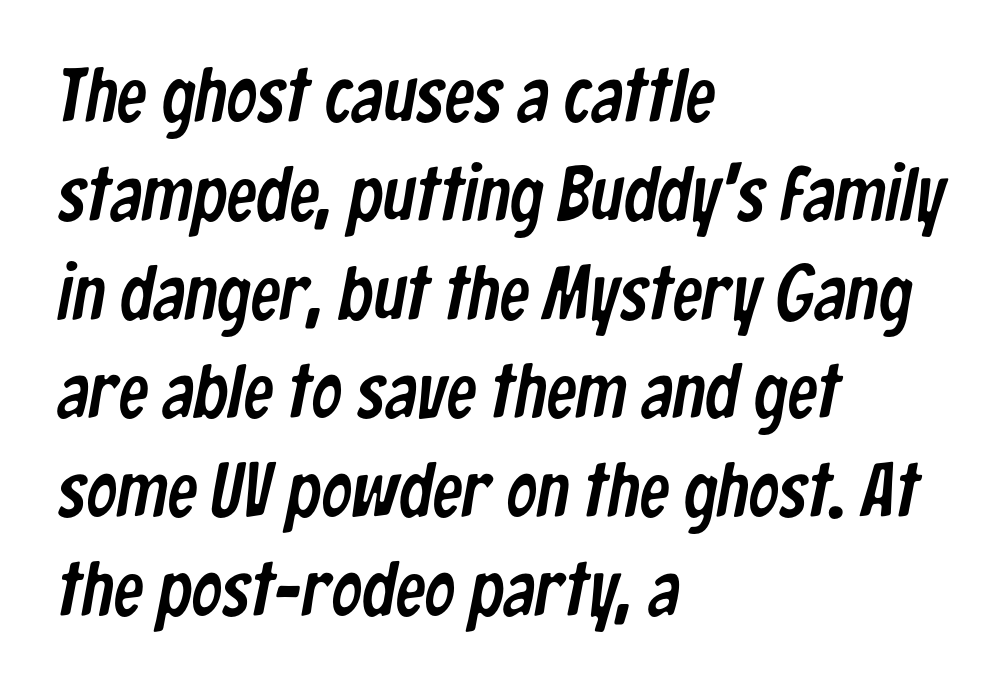
Is this a sans? Yes — the strokes have no serifs. Characters follow at the spacing the type designer built in. Short and long lines alike share a common starting point at left. Unmarked baselines from the first word to the last. This sample keeps an unexceptional amount of space between lines.
